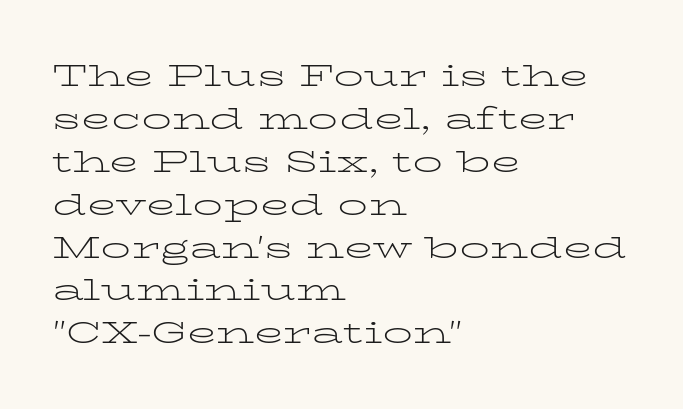
The image shows 30 px light, wide serif type, upright; set left-aligned, normal line spacing (1.43x), normal letter spacing, not underlined; low stroke contrast and a medium x-height.
